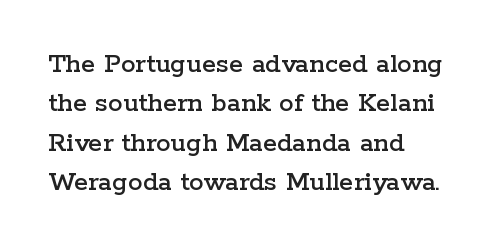
{"serif": "yes", "italic": "no", "width": "wide", "stroke_contrast": "low", "x_height": "medium", "monospaced": "no", "underline": "no", "line_spacing": "normal", "line_spacing_ratio": 1.36, "letter_spacing": "normal", "letter_spacing_em": 0.0, "glyph_px": 29}
